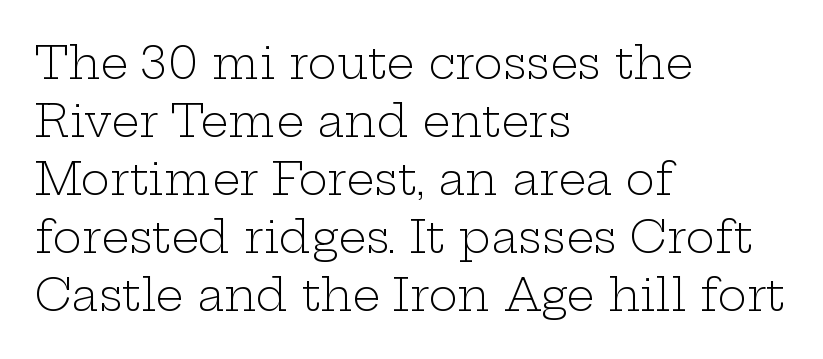
Q: Is the text bold? A: No.
Q: Is the text italic (slanted)? A: No, it is upright.
Q: Is the typeface a serif or a sans-serif typeface? A: Serif.
Q: Is the text underlined? A: No.
Q: How is the paragraph aligned? A: Left-aligned.
Q: Is the spacing between letters normal or unusually wide? A: Normal.
Q: Is the spacing between lines tight, normal or loose? A: Normal.
Q: Width (condensed, normal, or wide)? A: Wide.
Q: Stroke contrast? A: Low.
Q: x-height? A: Medium.
Q: Monospaced? A: No.
